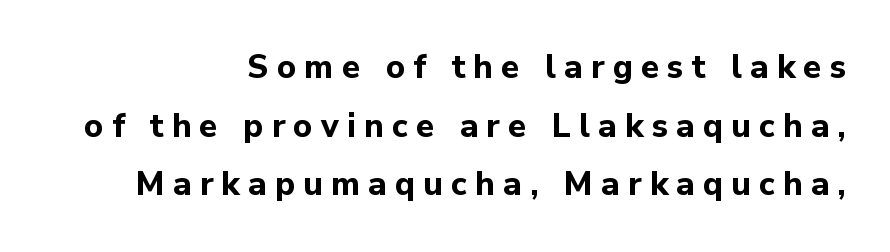
Q: Is the text bold? A: Yes.
Q: Is the text italic (slanted)? A: No, it is upright.
Q: Is the typeface a serif or a sans-serif typeface? A: Sans-serif.
Q: Is the text underlined? A: No.
Q: How is the paragraph aligned? A: Right-aligned.
Q: Is the spacing between letters normal or unusually wide? A: Unusually wide.
Q: Width (condensed, normal, or wide)? A: Normal.
Q: Stroke contrast? A: Low.
Q: x-height? A: Medium.
Q: Monospaced? A: No.
